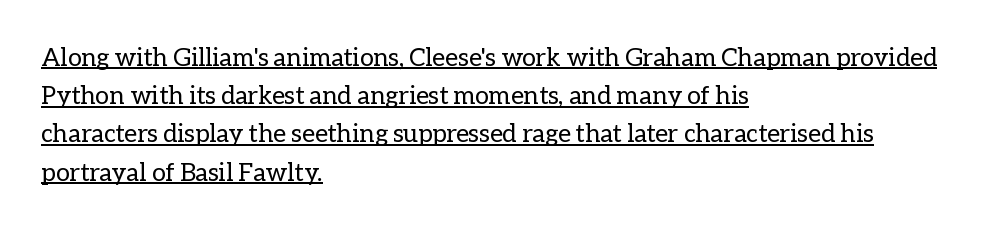
Q: Is the text bold? A: No.
Q: Is the text italic (slanted)? A: No, it is upright.
Q: Is the text underlined? A: Yes.
Q: How is the paragraph aligned? A: Left-aligned.
Q: Is the spacing between letters normal or unusually wide? A: Normal.
Q: Is the spacing between lines tight, normal or loose? A: Normal.
